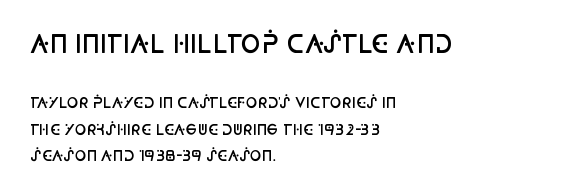
This rendering uses left alignment, leaving the right contour irregular. Is there any slant? The stems are plumb. Lines of text with bare space underneath. Does the bottom block carry the larger type? No, the top block does.
